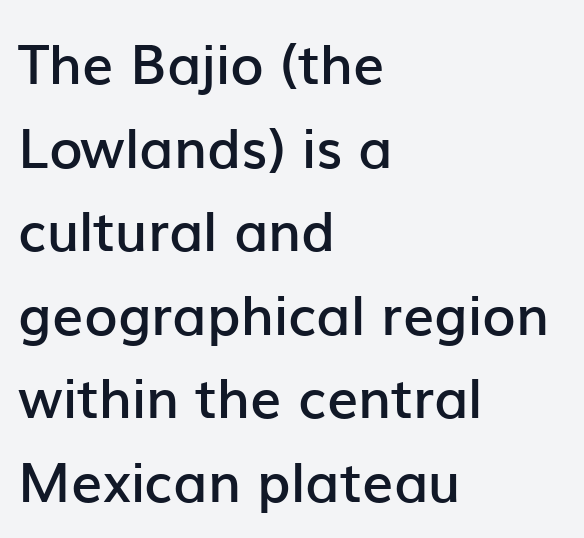
The rendering uses natural spacing where letterforms have individual widths. Leading: standard. Nobody drew a line under any word here. Quick note: not italic, upright.
